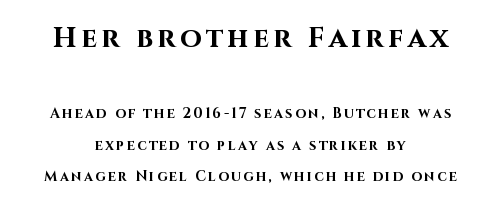
{"serif": "no", "italic": "no", "bold": "yes", "weight": "bold", "width": "normal", "stroke_contrast": "high", "x_height": "large", "monospaced": "no", "underline": "no", "align": "center", "line_spacing": "loose", "line_spacing_ratio": 2.25, "larger_block": "first", "size_ratio": 2.0, "glyph_px": 28}
